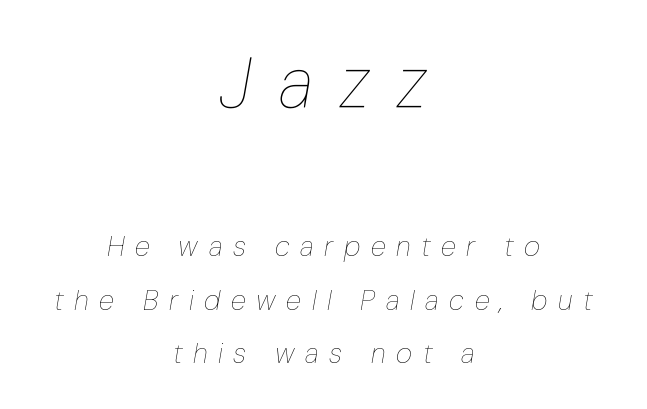
Line spacing here is loose. Clear beneath every line of the passage. Large over small — that's the arrangement of the two blocks here. Yep, that's italic — everything's leaning. A light-to-regular cut is what we see here. The rendering positions every line midway between the sides.
